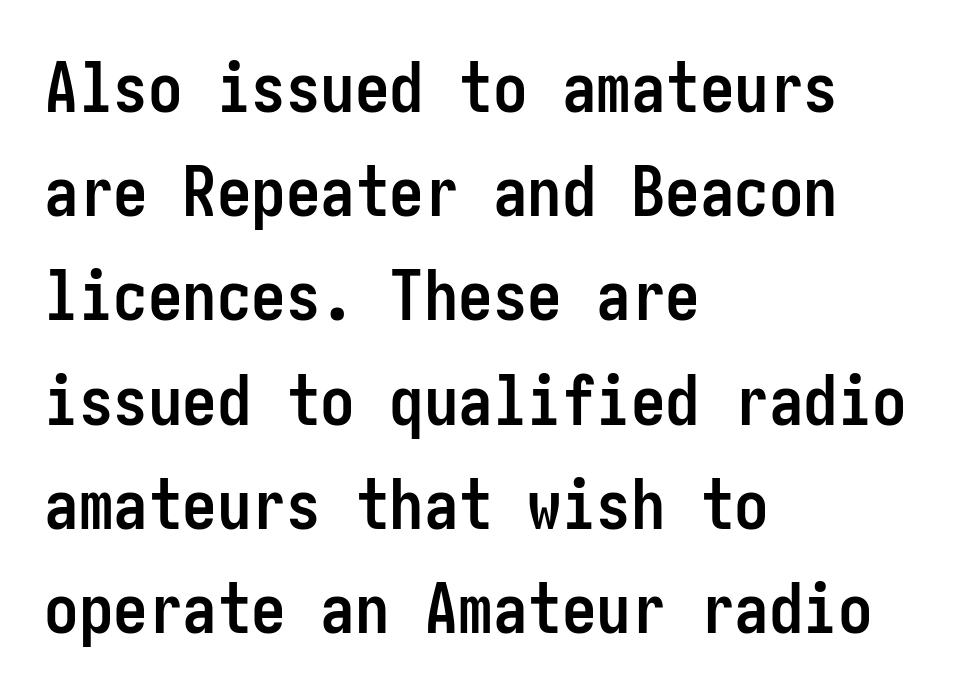
{"serif": "no", "italic": "no", "bold": "yes", "weight": "semibold", "width": "condensed", "stroke_contrast": "low", "x_height": "medium", "underline": "no", "align": "left", "line_spacing": "normal", "line_spacing_ratio": 1.51, "letter_spacing": "normal", "letter_spacing_em": 0.0, "glyph_px": 69}
